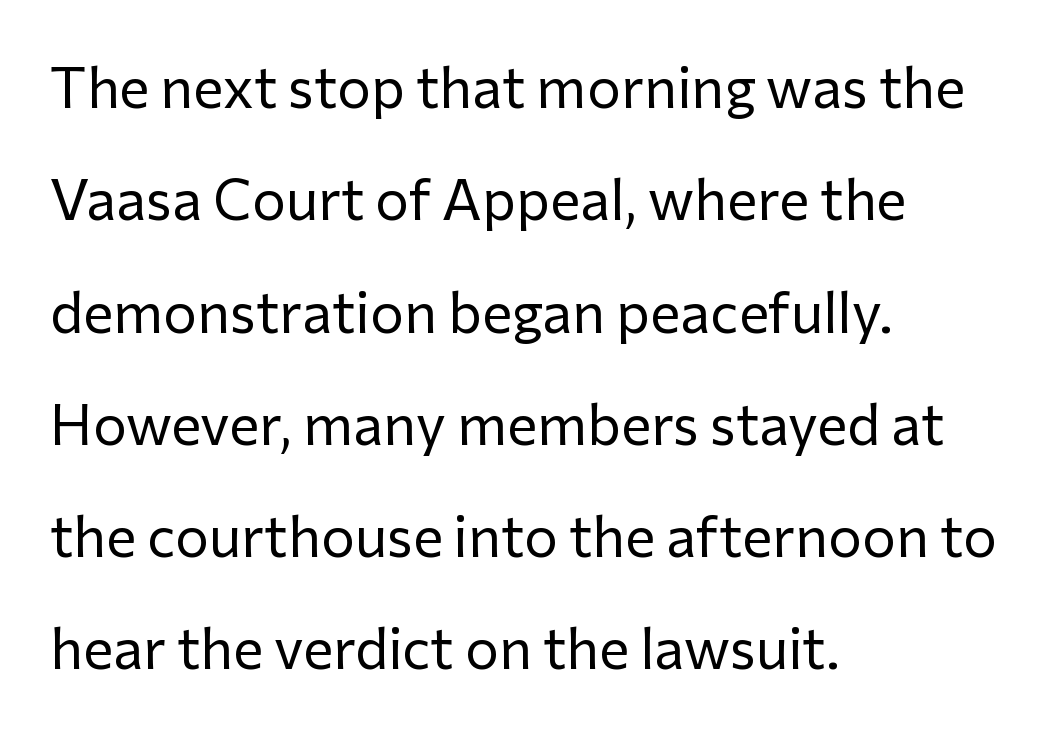
Q: Is the text bold? A: No.
Q: Is the text italic (slanted)? A: No, it is upright.
Q: Is the typeface a serif or a sans-serif typeface? A: Sans-serif.
Q: Is the text underlined? A: No.
Q: How is the paragraph aligned? A: Left-aligned.
Q: Is the spacing between letters normal or unusually wide? A: Normal.
Q: Is the spacing between lines tight, normal or loose? A: Loose.
Q: Width (condensed, normal, or wide)? A: Normal.
Q: Stroke contrast? A: Low.
Q: x-height? A: Medium.
Q: Monospaced? A: No.
